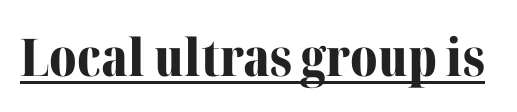
Q: Is the text bold? A: Yes.
Q: Is the text italic (slanted)? A: No, it is upright.
Q: Is the typeface a serif or a sans-serif typeface? A: Serif.
Q: Is the text underlined? A: Yes.
Q: Is the spacing between letters normal or unusually wide? A: Normal.
Q: Width (condensed, normal, or wide)? A: Normal.
Q: Stroke contrast? A: Medium.
Q: x-height? A: Medium.
Q: Monospaced? A: No.
